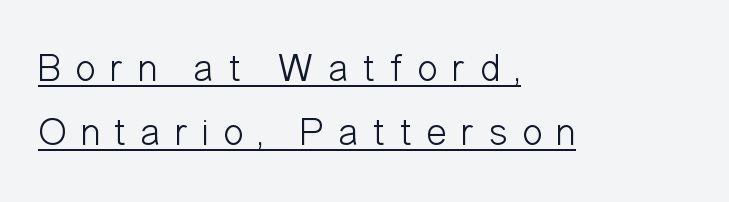
Q: Is the text bold? A: No.
Q: Is the text italic (slanted)? A: No, it is upright.
Q: Is the typeface a serif or a sans-serif typeface? A: Sans-serif.
Q: Is the text underlined? A: Yes.
Q: How is the paragraph aligned? A: Left-aligned.
Q: Is the spacing between letters normal or unusually wide? A: Unusually wide.
Q: Is the spacing between lines tight, normal or loose? A: Normal.
Q: Width (condensed, normal, or wide)? A: Condensed.
Q: Stroke contrast? A: Low.
Q: x-height? A: Medium.
Q: Monospaced? A: No.
